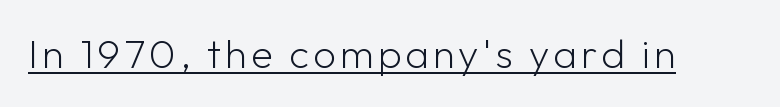
{"serif": "no", "italic": "no", "bold": "no", "weight": "light", "width": "normal", "stroke_contrast": "low", "x_height": "medium", "monospaced": "no", "underline": "yes", "glyph_px": 40}
